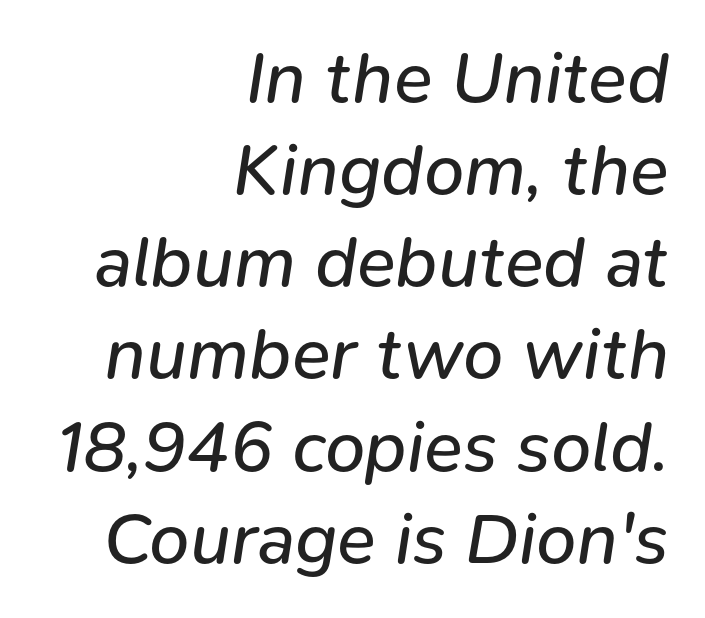
{"italic": "yes", "lean": "right", "slant_degrees": 9, "bold": "no", "weight": "regular", "width": "normal", "stroke_contrast": "low", "x_height": "medium", "monospaced": "no", "underline": "no", "align": "right", "line_spacing": "normal", "line_spacing_ratio": 1.28, "letter_spacing": "normal", "letter_spacing_em": 0.0, "glyph_px": 72}
